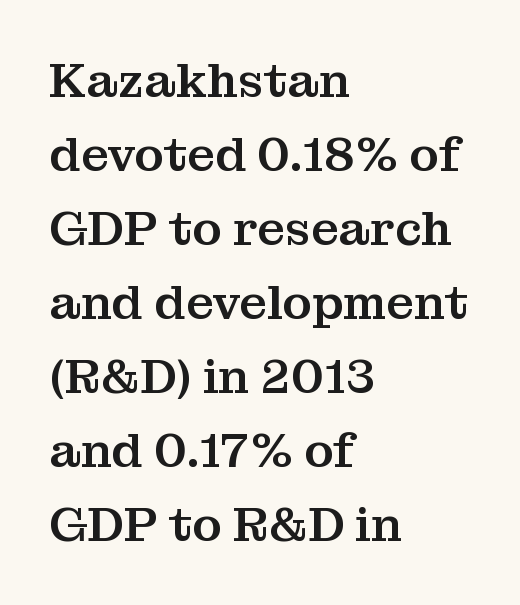
Q: Is the text italic (slanted)? A: No, it is upright.
Q: Is the typeface a serif or a sans-serif typeface? A: Serif.
Q: Is the text underlined? A: No.
Q: How is the paragraph aligned? A: Left-aligned.
Q: Is the spacing between letters normal or unusually wide? A: Normal.
Q: Is the spacing between lines tight, normal or loose? A: Normal.
Q: Width (condensed, normal, or wide)? A: Normal.
Q: Stroke contrast? A: Medium.
Q: x-height? A: Medium.
Q: Monospaced? A: No.
